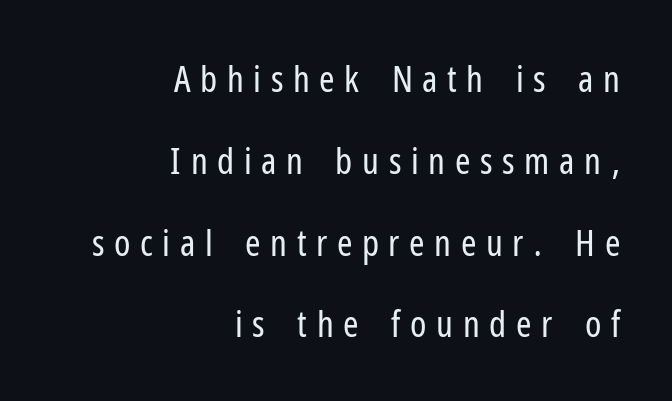
Q: Is the text bold? A: No.
Q: Is the text italic (slanted)? A: No, it is upright.
Q: Is the typeface a serif or a sans-serif typeface? A: Sans-serif.
Q: Is the text underlined? A: No.
Q: How is the paragraph aligned? A: Right-aligned.
Q: Is the spacing between letters normal or unusually wide? A: Unusually wide.
Q: Is the spacing between lines tight, normal or loose? A: Loose.
Q: Width (condensed, normal, or wide)? A: Condensed.
Q: Stroke contrast? A: Low.
Q: x-height? A: Medium.
Q: Monospaced? A: No.
